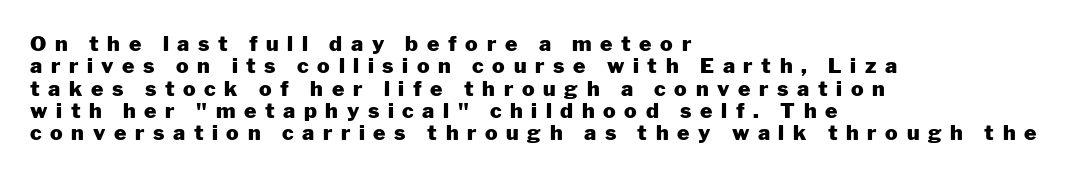
{"italic": "no", "bold": "yes", "underline": "no", "align": "left", "line_spacing": "tight", "line_spacing_ratio": 1.06, "letter_spacing": "wide", "letter_spacing_em": 0.41, "glyph_px": 21}
